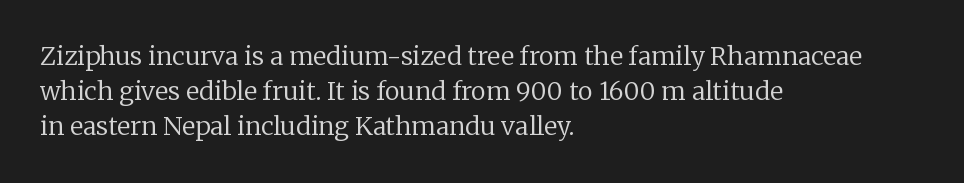
Weight: not bold — regular or lighter. Summary of vertical rhythm: regular, with standard interline spacing. Italic? Not at all — the glyphs are vertical. Words appear dense and cohesive because spacing is normal. Glance below the letters and you will spot only blank space.
